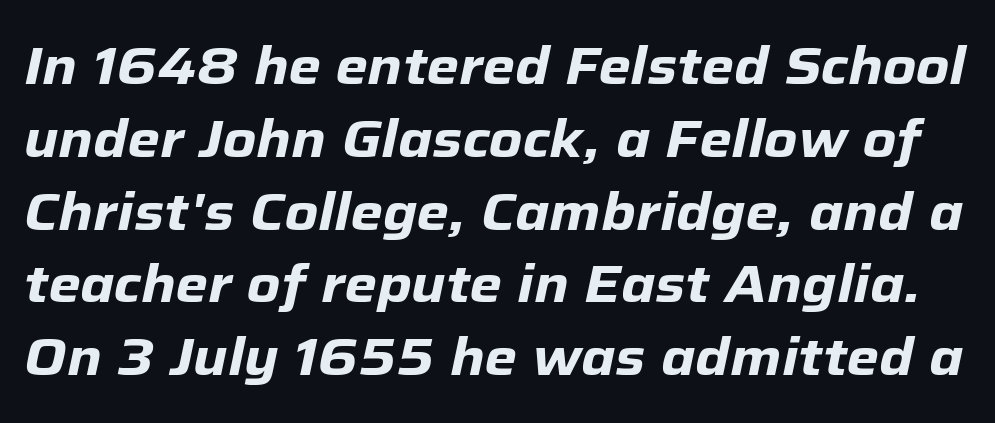
This sample has the flowing, uneven cadence of proportional lettering. Has an underline been added? It has not. Evenly set lines give the paragraph a standard silhouette. Stroke thickness is high; the sample reads as a true bold. The whole block is typeset with a tilt.
